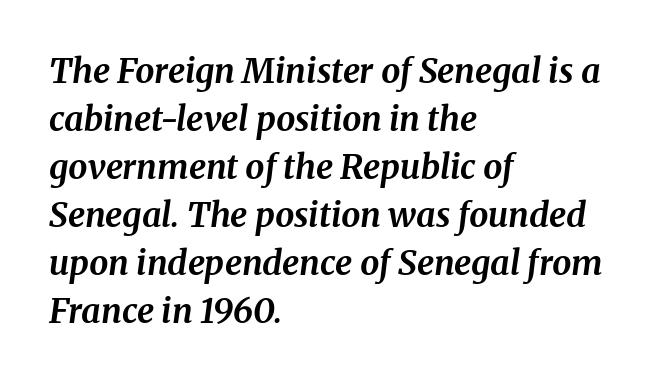
Q: Is the text bold? A: Yes.
Q: Is the text italic (slanted)? A: Yes, it leans right by about 8 degrees.
Q: Is the typeface a serif or a sans-serif typeface? A: Serif.
Q: Is the text underlined? A: No.
Q: How is the paragraph aligned? A: Left-aligned.
Q: Is the spacing between letters normal or unusually wide? A: Normal.
Q: Is the spacing between lines tight, normal or loose? A: Normal.
Q: Width (condensed, normal, or wide)? A: Normal.
Q: Stroke contrast? A: Medium.
Q: x-height? A: Medium.
Q: Monospaced? A: No.
